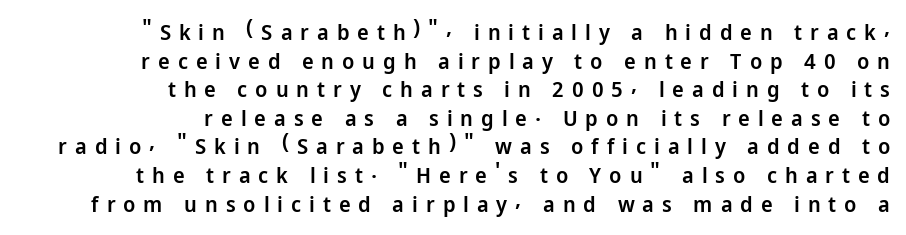
Q: Is the text bold? A: Semi-bold.
Q: Is the text italic (slanted)? A: No, it is upright.
Q: Is the text underlined? A: No.
Q: How is the paragraph aligned? A: Right-aligned.
Q: Is the spacing between letters normal or unusually wide? A: Unusually wide.
Q: Is the spacing between lines tight, normal or loose? A: Normal.
